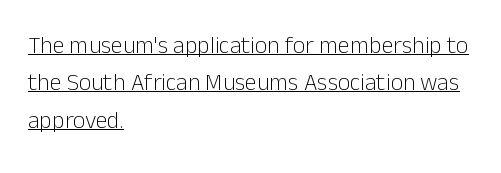
{"italic": "no", "bold": "no", "underline": "yes", "align": "left", "line_spacing": "normal", "line_spacing_ratio": 1.56, "letter_spacing": "normal", "letter_spacing_em": 0.0, "glyph_px": 24}
